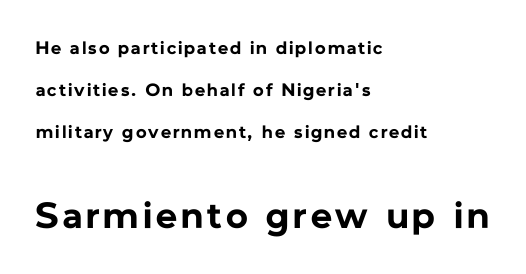
The image shows 37 px bold sans-serif type, upright; set left-aligned, loose line spacing (2.34x), not underlined; the second (bottom) block is 2.06x larger; low stroke contrast and a medium x-height.
